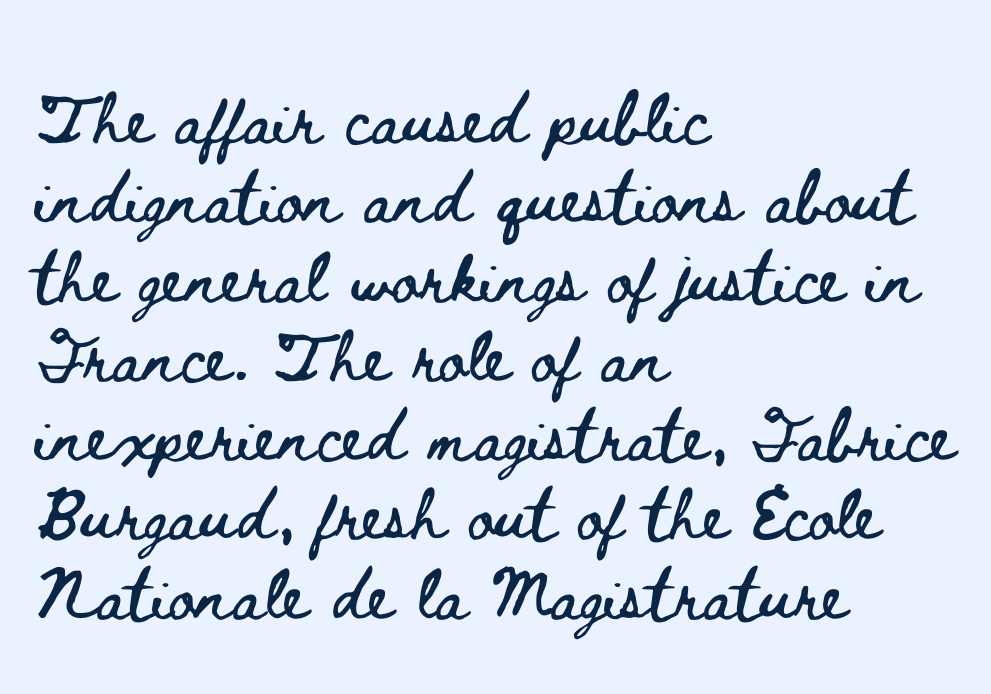
Q: Is the text italic (slanted)? A: Yes.
Q: Is the text underlined? A: No.
Q: How is the paragraph aligned? A: Left-aligned.
Q: Is the spacing between letters normal or unusually wide? A: Normal.
Q: Width (condensed, normal, or wide)? A: Wide.
Q: Stroke contrast? A: Low.
Q: x-height? A: Small.
Q: Monospaced? A: No.
